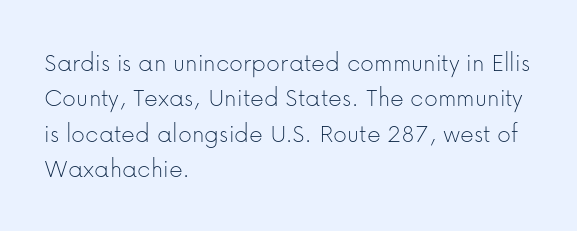
Line beginnings align vertically; line endings do not. The typography opts for an upright posture over an oblique one. Baseline-to-baseline distance is the conventional proportion of letter height. The characters are drawn with everyday or finer stroke widths. Here the glyphs are tracked normally, forming tight word shapes.
